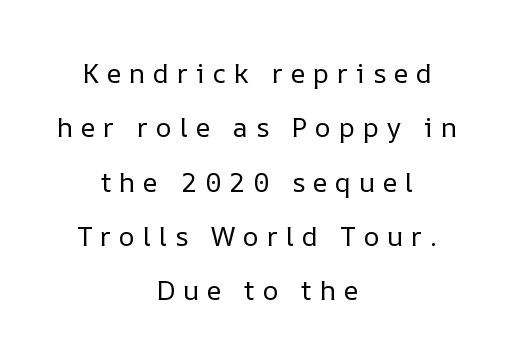
{"italic": "no", "bold": "no", "underline": "no", "align": "center", "line_spacing": "loose", "line_spacing_ratio": 2.01, "letter_spacing": "wide", "letter_spacing_em": 0.29, "glyph_px": 27}
